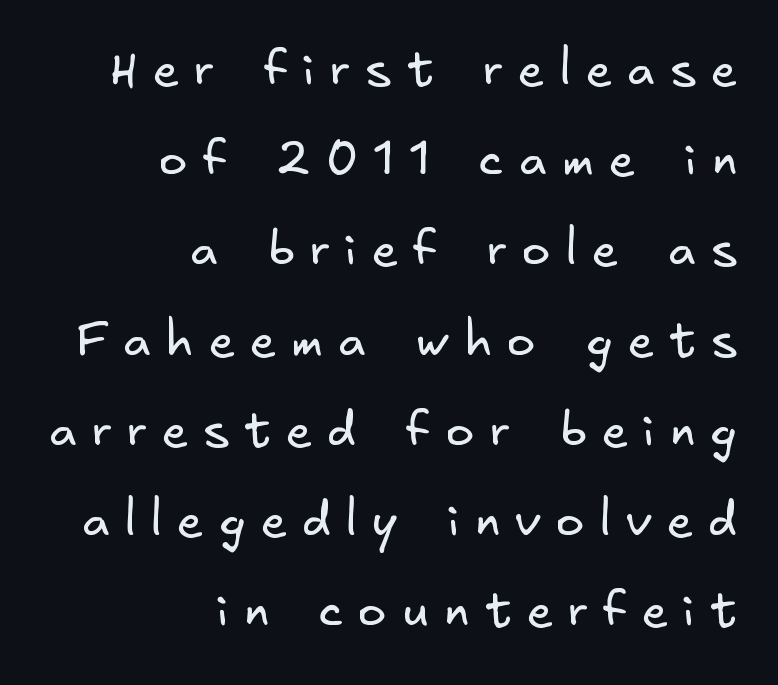
{"serif": "no", "bold": "no", "weight": "regular", "width": "normal", "stroke_contrast": "low", "x_height": "small", "underline": "no", "align": "right", "line_spacing_ratio": 1.88, "letter_spacing": "wide", "letter_spacing_em": 0.32, "glyph_px": 48}
